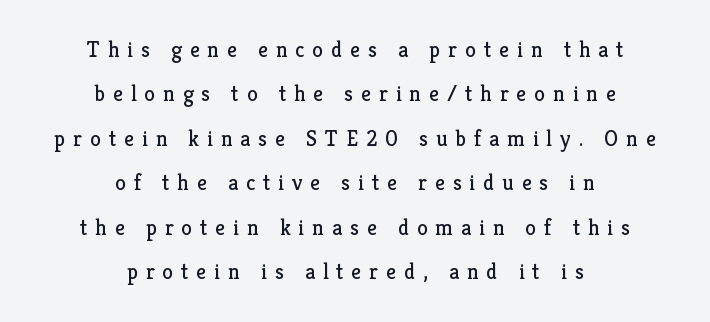
The image shows 22 px text type, upright; set centered, loose line spacing (2.02x), unusually wide letter spacing (+0.36 em), not underlined.
